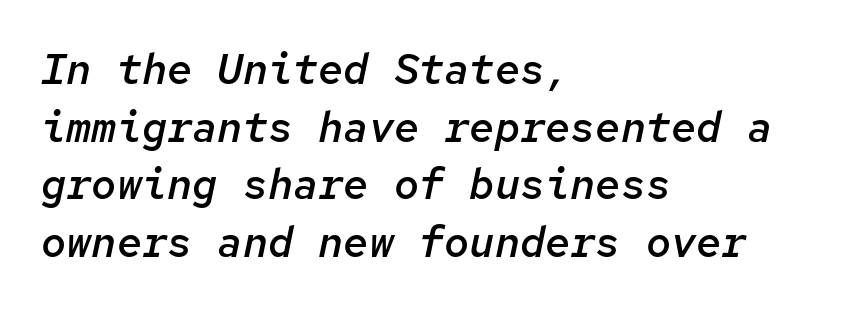
Q: Is the text bold? A: Semi-bold.
Q: Is the text italic (slanted)? A: Yes, it leans right by about 12 degrees.
Q: Is the text underlined? A: No.
Q: How is the paragraph aligned? A: Left-aligned.
Q: Is the spacing between letters normal or unusually wide? A: Normal.
Q: Is the spacing between lines tight, normal or loose? A: Normal.
Q: Width (condensed, normal, or wide)? A: Normal.
Q: Stroke contrast? A: Low.
Q: x-height? A: Medium.
Q: Monospaced? A: Yes.
